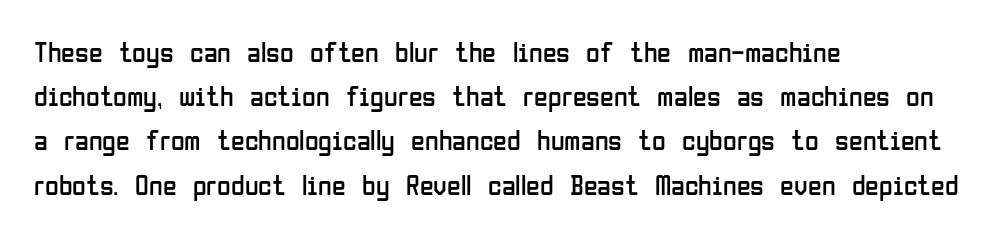
Q: Is the text bold? A: No.
Q: Is the text italic (slanted)? A: No, it is upright.
Q: Is the typeface a serif or a sans-serif typeface? A: Sans-serif.
Q: Is the text underlined? A: No.
Q: How is the paragraph aligned? A: Left-aligned.
Q: Is the spacing between letters normal or unusually wide? A: Normal.
Q: Is the spacing between lines tight, normal or loose? A: Normal.
Q: Width (condensed, normal, or wide)? A: Condensed.
Q: Stroke contrast? A: Low.
Q: x-height? A: Medium.
Q: Monospaced? A: No.
